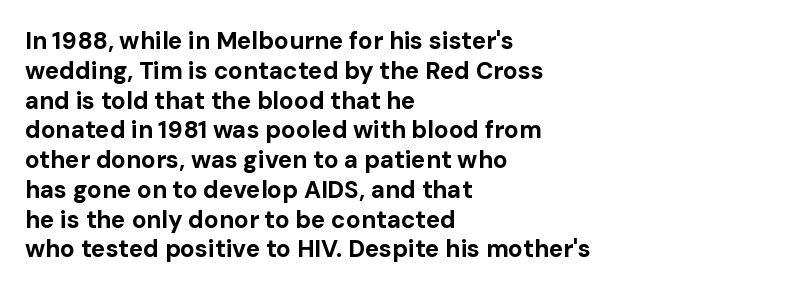
Q: Is the text bold? A: Yes.
Q: Is the text italic (slanted)? A: No, it is upright.
Q: Is the text underlined? A: No.
Q: How is the paragraph aligned? A: Left-aligned.
Q: Is the spacing between letters normal or unusually wide? A: Normal.
